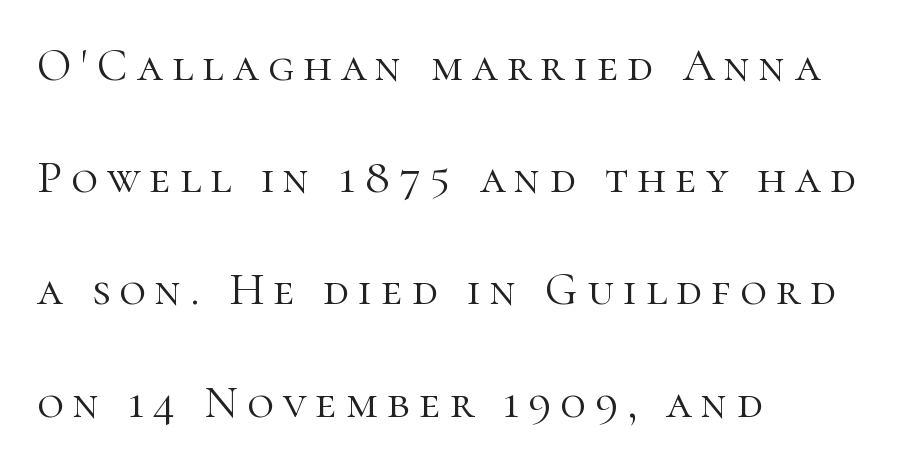
{"serif": "yes", "italic": "no", "bold": "no", "weight": "light", "width": "normal", "stroke_contrast": "high", "x_height": "medium", "monospaced": "no", "underline": "no", "align": "left", "line_spacing": "loose", "line_spacing_ratio": 2.44, "letter_spacing": "wide", "letter_spacing_em": 0.2, "glyph_px": 46}
